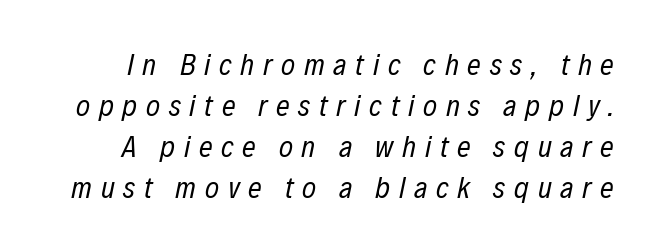
The image shows 30 px regular-weight, condensed type, italic (leaning right); set normal line spacing (1.37x), unusually wide letter spacing (+0.29 em), not underlined; low stroke contrast and a medium x-height.
